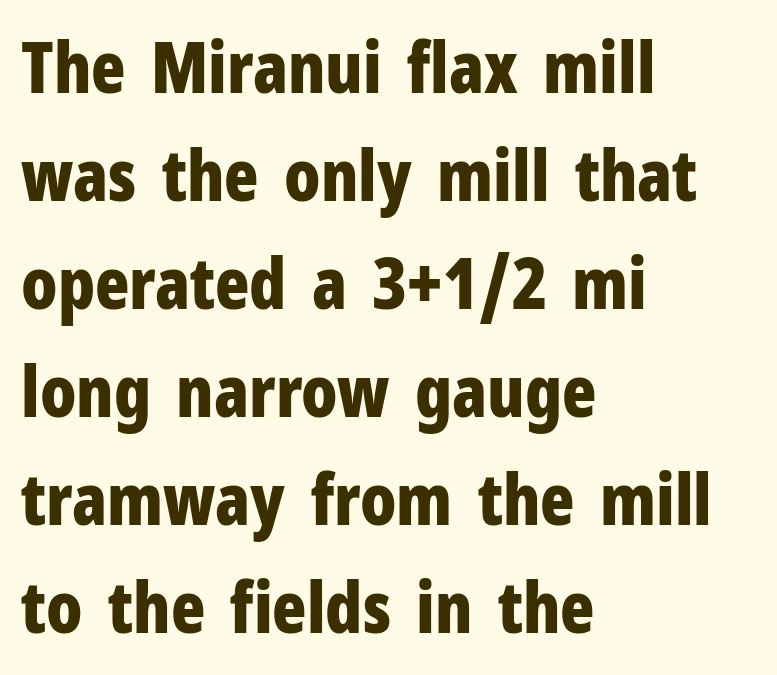
{"serif": "no", "italic": "no", "bold": "yes", "weight": "bold", "width": "condensed", "stroke_contrast": "low", "x_height": "medium", "monospaced": "no", "underline": "no", "align": "left", "line_spacing": "normal", "line_spacing_ratio": 1.52, "letter_spacing": "normal", "letter_spacing_em": 0.0, "glyph_px": 71}
